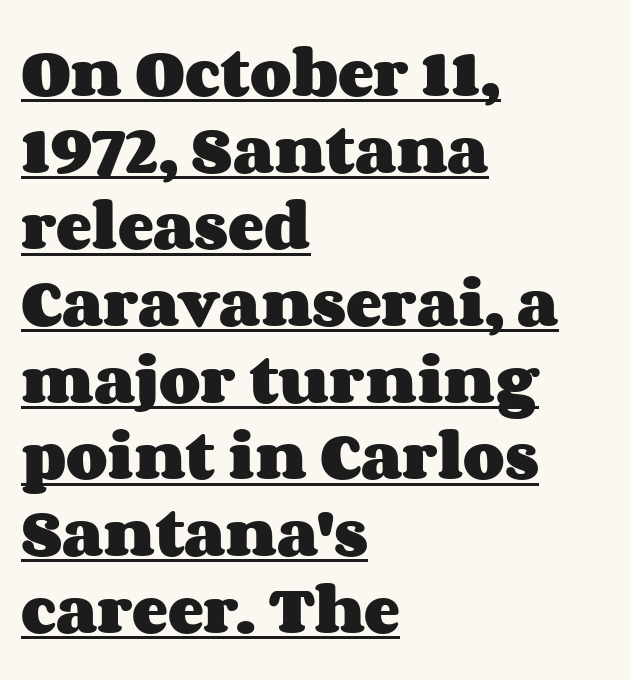
You could not count columns in this text — the font is proportionally spaced. Is there much room between lines? A standard amount, neither cramped nor airy. Tall strokes in this sample are plumb rather than angled. As a designer I'd log this as weight 700, bold. Has an underline been added? It has.
